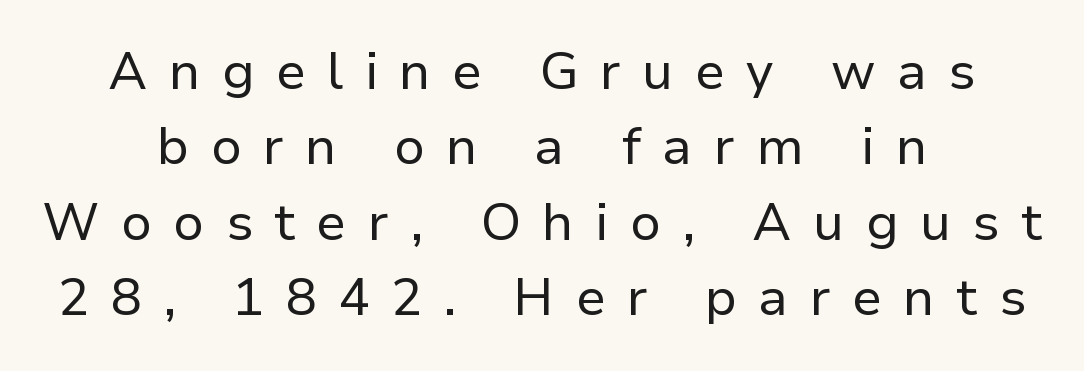
The letters carry no serifs — their stems end cleanly without finishing strokes. Observe the wide spacing: letters keep a clear distance from each other. What's the leading like? Ordinary, nothing unusual. Typeset on center — no edge is straight. Tall strokes in this sample are plumb rather than angled.
